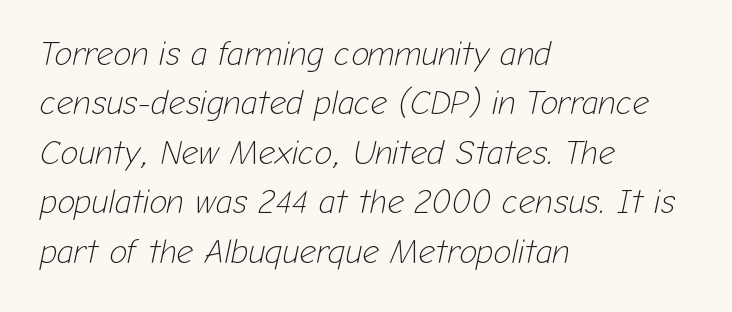
{"italic": "yes", "lean": "right", "slant_degrees": 12, "bold": "no", "weight": "light", "width": "normal", "stroke_contrast": "low", "x_height": "medium", "monospaced": "no", "underline": "no", "align": "left", "line_spacing": "normal", "line_spacing_ratio": 1.5, "letter_spacing": "normal", "letter_spacing_em": 0.0, "glyph_px": 33}
